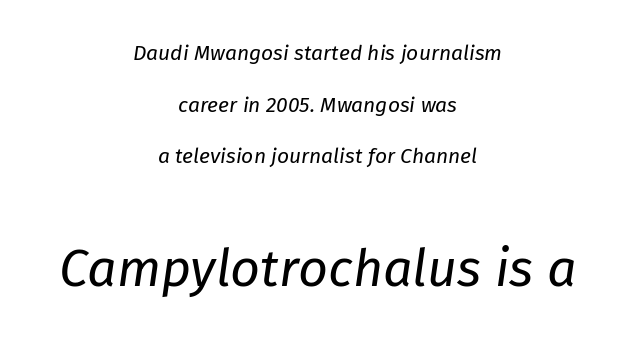
Alignment: centered. The tracking reads as untouched default to a designer's eye. Counters stay open thanks to moderate or lighter strokes. An italicized treatment has been applied to the whole sample. The specimen omits any rule beneath the text block's lines. Honestly, the rows look like they've been pulled way apart.
